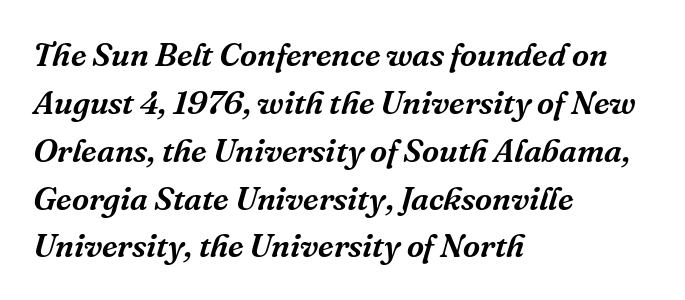
The image shows 33 px serif type, italic (leaning right); set left-aligned, normal line spacing (1.45x), normal letter spacing, not underlined; medium stroke contrast and a medium x-height.
